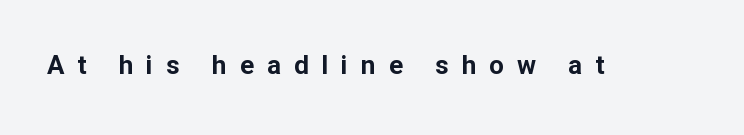
The image shows 26 px bold type, upright; set unusually wide letter spacing (+0.5 em), not underlined.
